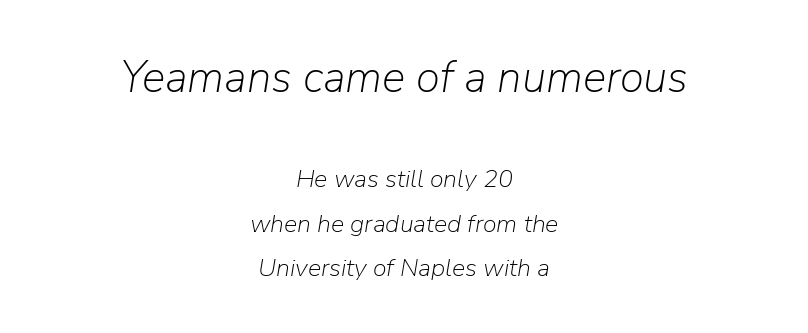
The image shows 44 px light type, italic (leaning right); set centered, line spacing 1.79x, normal letter spacing, not underlined; the first (top) block is 1.76x larger; low stroke contrast and a medium x-height.
